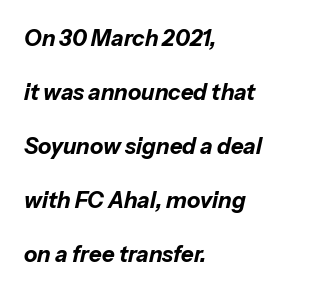
{"italic": "yes", "lean": "right", "slant_degrees": 13, "bold": "yes", "underline": "no", "align": "left", "line_spacing": "loose", "line_spacing_ratio": 2.45, "letter_spacing": "normal", "letter_spacing_em": 0.0, "glyph_px": 22}
